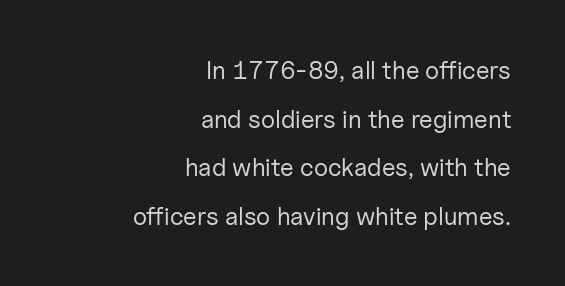
Q: Is the text bold? A: No.
Q: Is the text italic (slanted)? A: No, it is upright.
Q: Is the text underlined? A: No.
Q: How is the paragraph aligned? A: Right-aligned.
Q: Is the spacing between letters normal or unusually wide? A: Normal.
Q: Is the spacing between lines tight, normal or loose? A: Loose.
